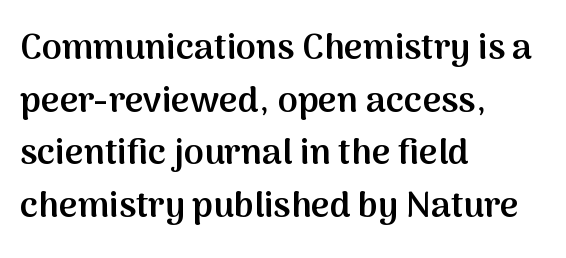
Q: Is the text bold? A: Semi-bold.
Q: Is the text italic (slanted)? A: No, it is upright.
Q: Is the typeface a serif or a sans-serif typeface? A: Sans-serif.
Q: Is the text underlined? A: No.
Q: How is the paragraph aligned? A: Left-aligned.
Q: Is the spacing between letters normal or unusually wide? A: Normal.
Q: Is the spacing between lines tight, normal or loose? A: Normal.
Q: Width (condensed, normal, or wide)? A: Normal.
Q: Stroke contrast? A: Medium.
Q: x-height? A: Medium.
Q: Monospaced? A: No.
